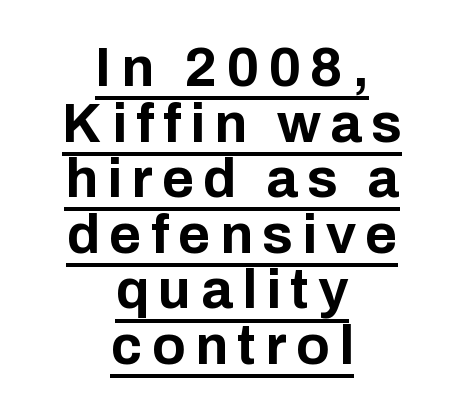
Q: Is the text bold? A: Yes.
Q: Is the text italic (slanted)? A: No, it is upright.
Q: Is the typeface a serif or a sans-serif typeface? A: Sans-serif.
Q: Is the text underlined? A: Yes.
Q: How is the paragraph aligned? A: Centered.
Q: Is the spacing between lines tight, normal or loose? A: Tight.
Q: Width (condensed, normal, or wide)? A: Normal.
Q: Stroke contrast? A: Low.
Q: x-height? A: Medium.
Q: Monospaced? A: No.
